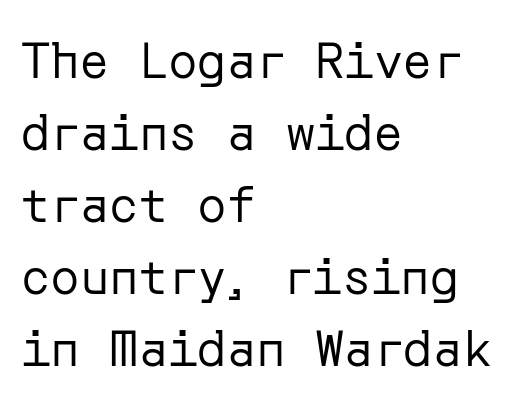
Q: Is the text bold? A: No.
Q: Is the text italic (slanted)? A: No, it is upright.
Q: Is the typeface a serif or a sans-serif typeface? A: Sans-serif.
Q: Is the text underlined? A: No.
Q: How is the paragraph aligned? A: Left-aligned.
Q: Is the spacing between letters normal or unusually wide? A: Normal.
Q: Is the spacing between lines tight, normal or loose? A: Normal.
Q: Width (condensed, normal, or wide)? A: Normal.
Q: Stroke contrast? A: Low.
Q: x-height? A: Medium.
